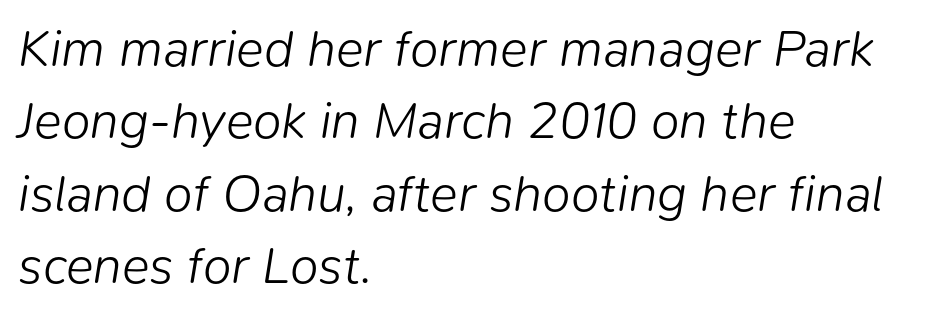
The image shows 52 px light type, italic (leaning right); set left-aligned, normal line spacing (1.39x), normal letter spacing, not underlined; low stroke contrast and a medium x-height.
